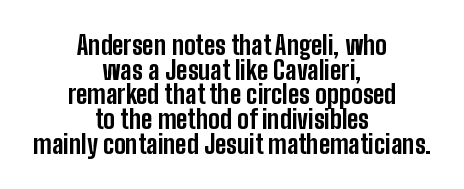
Q: Is the text bold? A: Yes.
Q: Is the text italic (slanted)? A: No, it is upright.
Q: Is the text underlined? A: No.
Q: How is the paragraph aligned? A: Centered.
Q: Is the spacing between letters normal or unusually wide? A: Normal.
Q: Is the spacing between lines tight, normal or loose? A: Tight.
